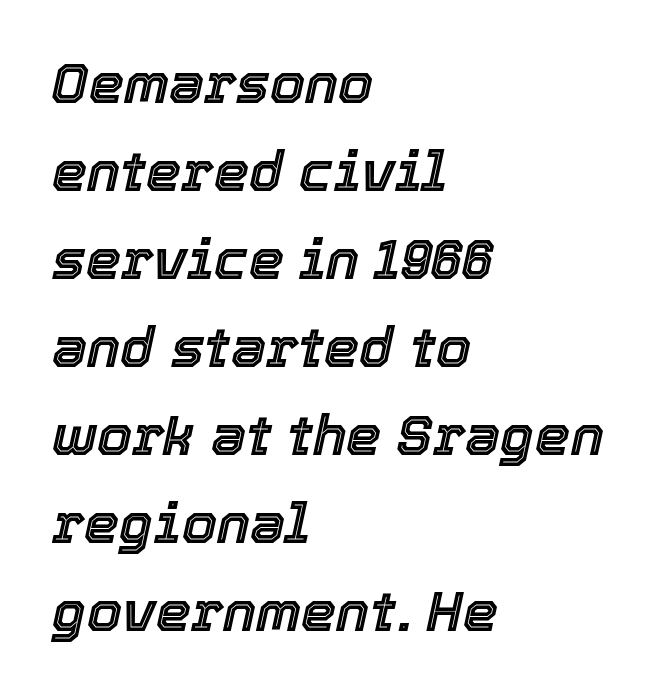
Q: Is the text italic (slanted)? A: Yes, it leans right by about 12 degrees.
Q: Is the text underlined? A: No.
Q: How is the paragraph aligned? A: Left-aligned.
Q: Is the spacing between letters normal or unusually wide? A: Normal.
Q: Is the spacing between lines tight, normal or loose? A: Normal.
Q: Width (condensed, normal, or wide)? A: Normal.
Q: x-height? A: Medium.
Q: Monospaced? A: No.
